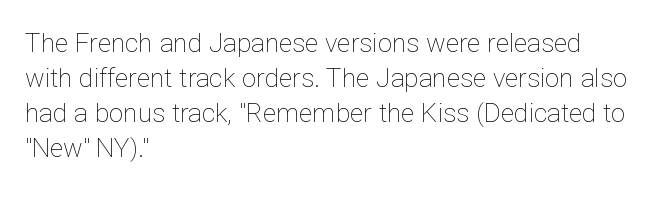
The image shows 26 px text type, upright; set left-aligned, normal line spacing (1.35x), normal letter spacing, not underlined.
